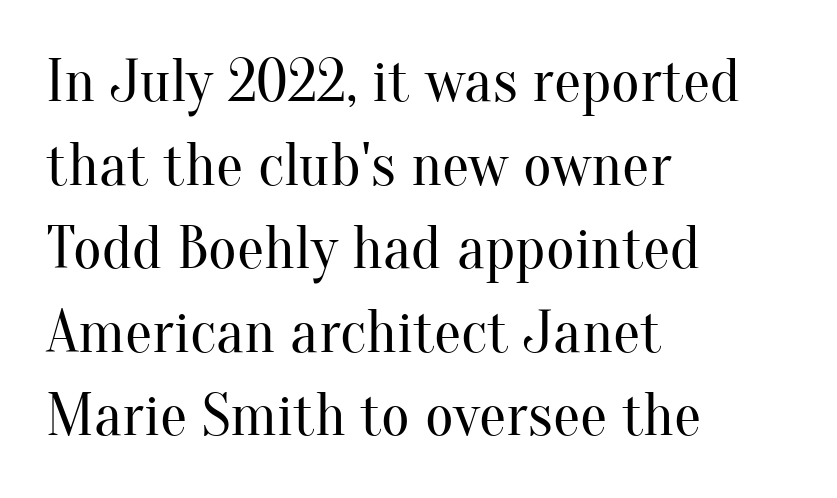
The cut favours lightness, reaching ordinary text weight at its darkest. This block has exactly the height ordinary leading produces. Check under the words: just untouched page. Ascenders rise straight up at ninety degrees. These lines stack with their left ends in a neat column. Caption: standard tracking, unaltered.
